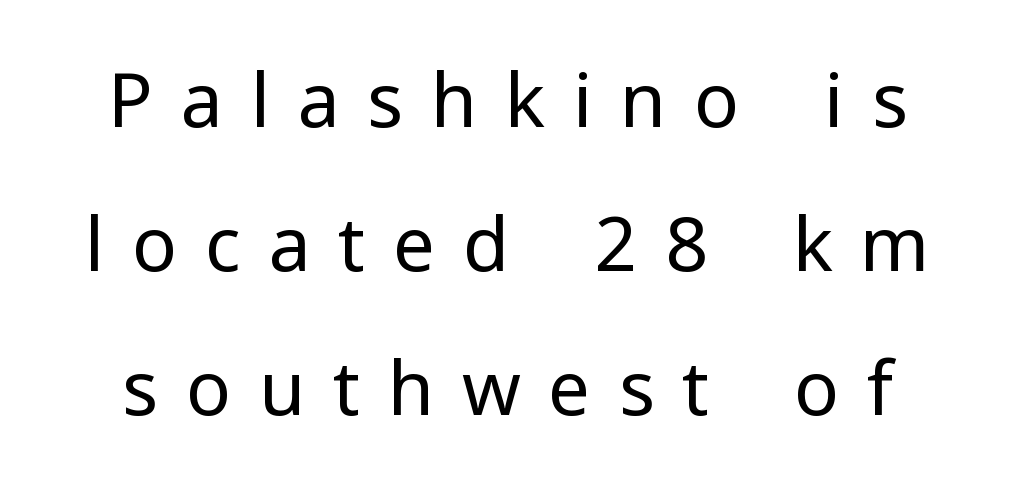
{"serif": "no", "italic": "no", "bold": "no", "weight": "regular", "width": "normal", "stroke_contrast": "low", "x_height": "medium", "monospaced": "no", "underline": "no", "line_spacing": "loose", "line_spacing_ratio": 1.92, "letter_spacing": "wide", "letter_spacing_em": 0.37, "glyph_px": 75}
